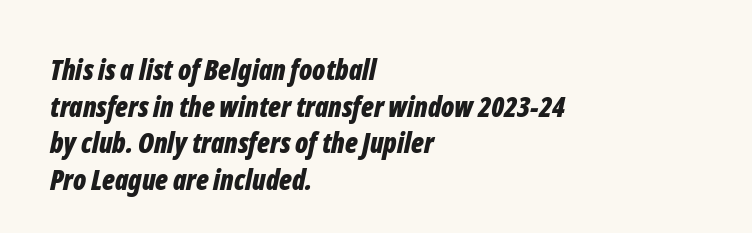
The image shows 28 px bold, condensed type, italic (leaning right); set left-aligned, normal line spacing (1.31x), normal letter spacing, not underlined; low stroke contrast and a medium x-height.
